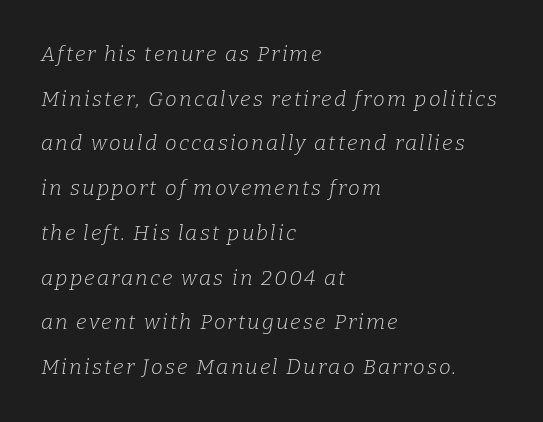
{"italic": "yes", "lean": "right", "slant_degrees": 9, "bold": "no", "underline": "no", "align": "left", "line_spacing": "loose", "line_spacing_ratio": 2.13, "glyph_px": 21}
